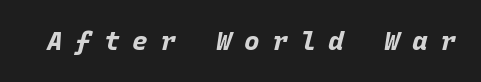
The image shows 26 px bold type, italic (leaning right); set unusually wide letter spacing (+0.48 em), not underlined.
